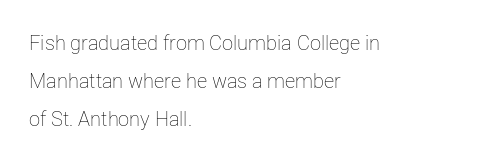
The image shows 20 px text type, upright; set left-aligned, loose line spacing (1.91x), normal letter spacing, not underlined.
